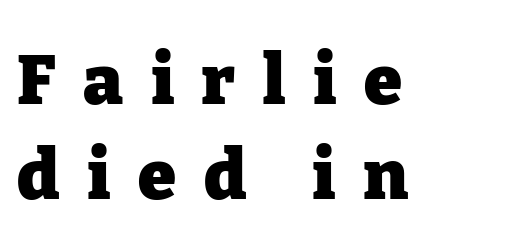
The image shows 69 px heavy serif type, upright; set left-aligned, normal line spacing (1.38x), unusually wide letter spacing (+0.4 em), not underlined; low stroke contrast and a medium x-height.
